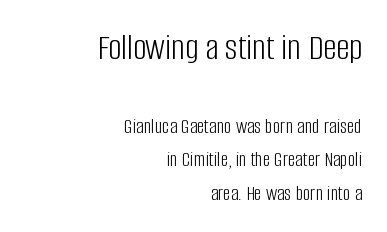
{"serif": "no", "italic": "no", "bold": "no", "weight": "light", "width": "condensed", "stroke_contrast": "low", "x_height": "large", "monospaced": "no", "underline": "no", "align": "right", "line_spacing": "normal", "line_spacing_ratio": 1.6, "letter_spacing": "normal", "letter_spacing_em": 0.0, "larger_block": "first", "size_ratio": 1.76, "glyph_px": 37}
